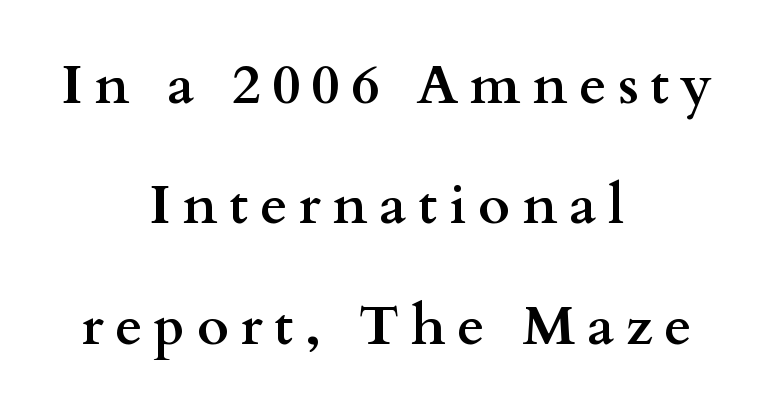
The letters stand upright; this is a roman face. The line texture is sparse and dotted thanks to wide tracking. The typesetter chose a symmetrical, centered arrangement here. Observe the serifs anchoring each vertical stroke in this sample. In terms of leading, this rendering errs on the spacious side.
